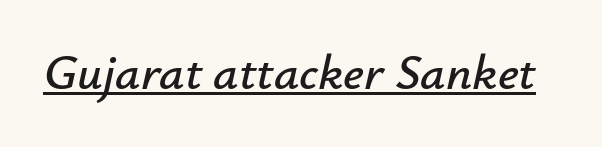
{"italic": "yes", "lean": "right", "slant_degrees": 12, "width": "normal", "stroke_contrast": "low", "x_height": "small", "monospaced": "no", "underline": "yes", "letter_spacing": "normal", "letter_spacing_em": 0.0, "glyph_px": 50}
